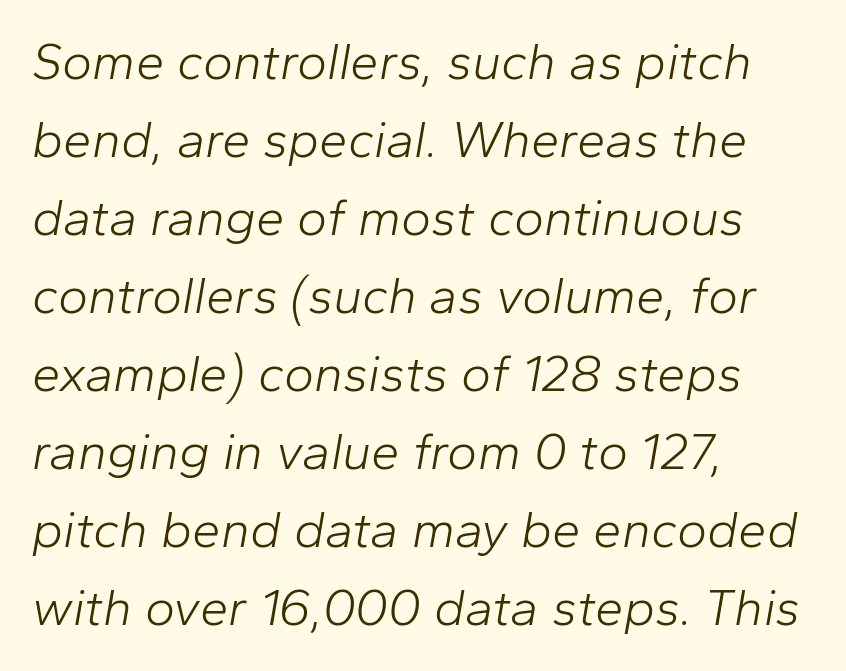
The image shows 51 px light type, italic (leaning right); set left-aligned, normal line spacing (1.53x), normal letter spacing, not underlined; low stroke contrast and a medium x-height.
